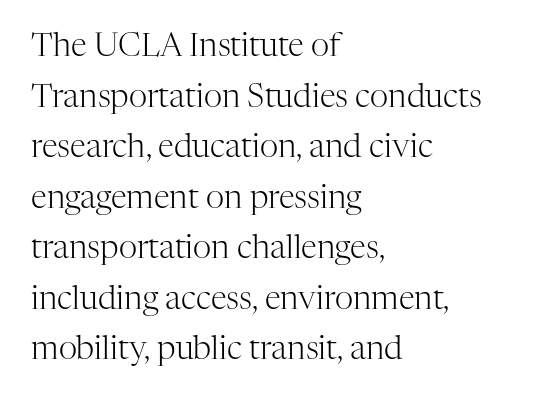
Summary of vertical rhythm: regular, with standard interline spacing. The designer went with a serif here, giving each stem small feet. Style check: upright. Clear beneath every line of the passage. This sample has the flowing, uneven cadence of proportional lettering.
